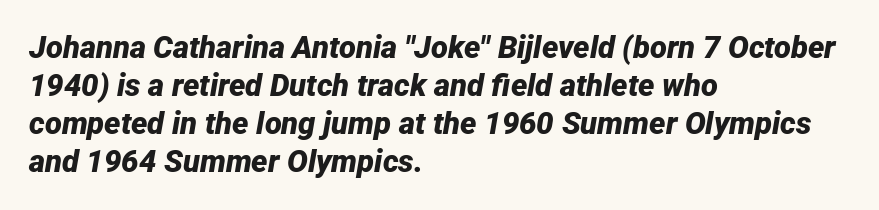
Spacing between characters is what you'd get straight out of the box. Left-aligned paragraph, ragged on the right. Spacing verdict: proportional, widths tailored to each character. Just letters on the line, the space beneath them empty.
